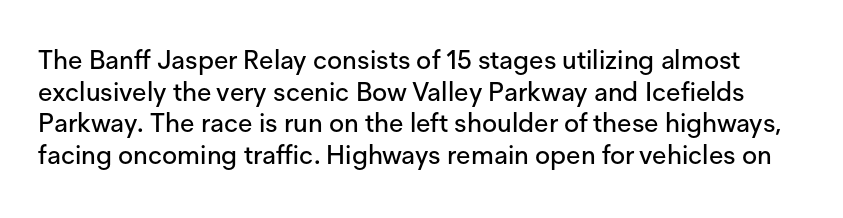
Q: Is the text italic (slanted)? A: No, it is upright.
Q: Is the text underlined? A: No.
Q: Is the spacing between letters normal or unusually wide? A: Normal.
